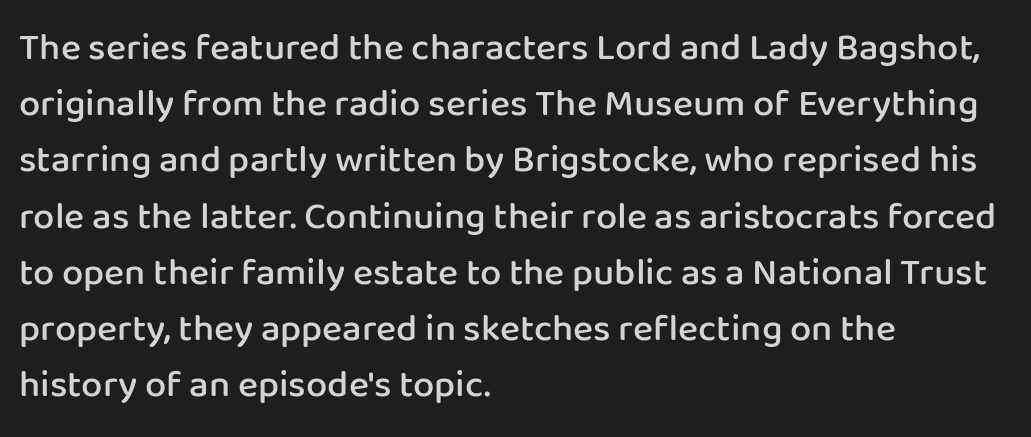
Does the leading feel generous? No, just average. Tracking here is standard; glyphs follow each other at the usual distance. Font category for this specimen: sans-serif. It's the straight-up-and-down kind of type. Do the characters align in a grid? No, the font is proportional.
